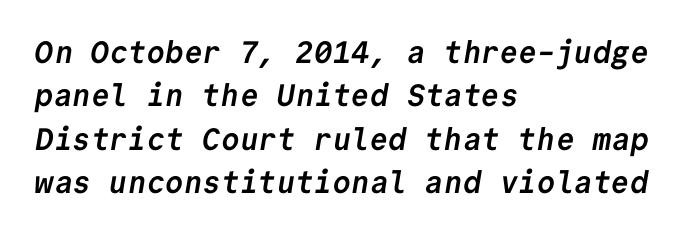
{"serif": "no", "bold": "yes", "weight": "semibold", "width": "normal", "stroke_contrast": "low", "x_height": "medium", "monospaced": "yes", "underline": "no", "align": "left", "line_spacing": "normal", "line_spacing_ratio": 1.4, "letter_spacing": "normal", "letter_spacing_em": 0.0, "glyph_px": 31}
